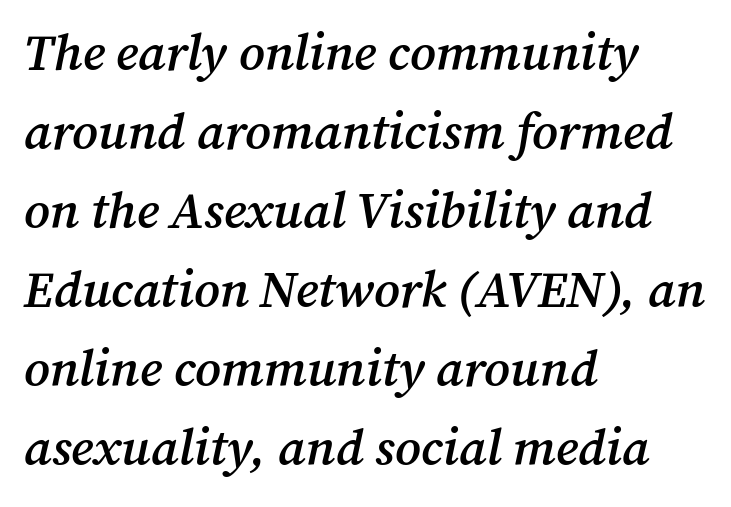
The image shows 51 px semibold serif type, italic (leaning right); set left-aligned, normal line spacing (1.55x), normal letter spacing, not underlined; medium stroke contrast and a medium x-height.
